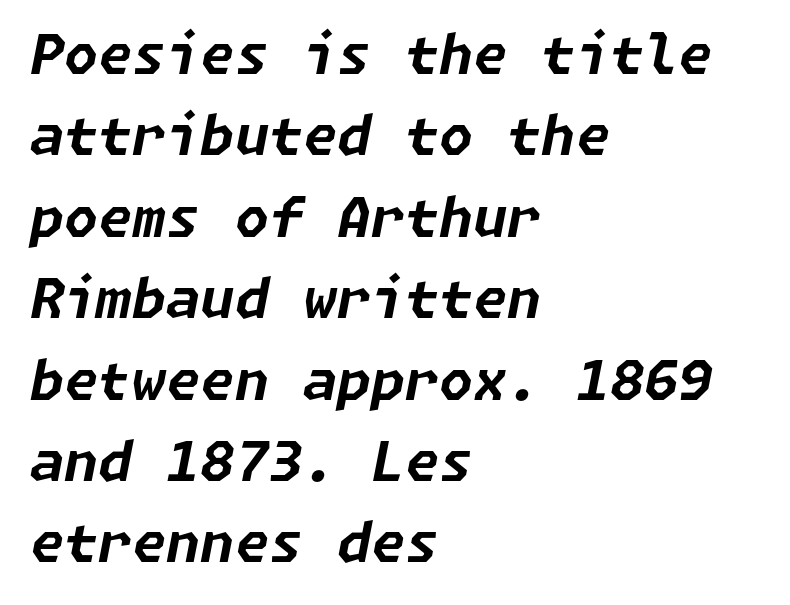
The leading is moderate, giving the passage an even texture. Left-aligned paragraph, ragged on the right. Default kerning and tracking; the words read as compact shapes. Emphasis-style slanted type is in use.
